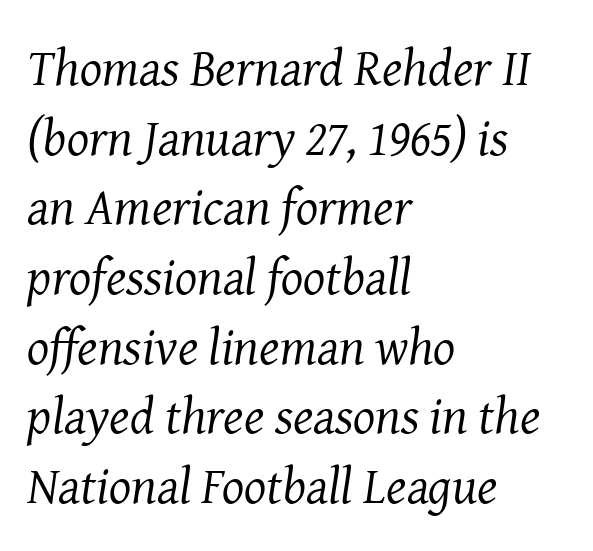
{"serif": "yes", "italic": "yes", "lean": "right", "slant_degrees": 8, "bold": "no", "weight": "regular", "width": "normal", "stroke_contrast": "medium", "x_height": "medium", "monospaced": "no", "underline": "no", "align": "left", "line_spacing": "normal", "line_spacing_ratio": 1.34, "letter_spacing": "normal", "letter_spacing_em": 0.0, "glyph_px": 52}
